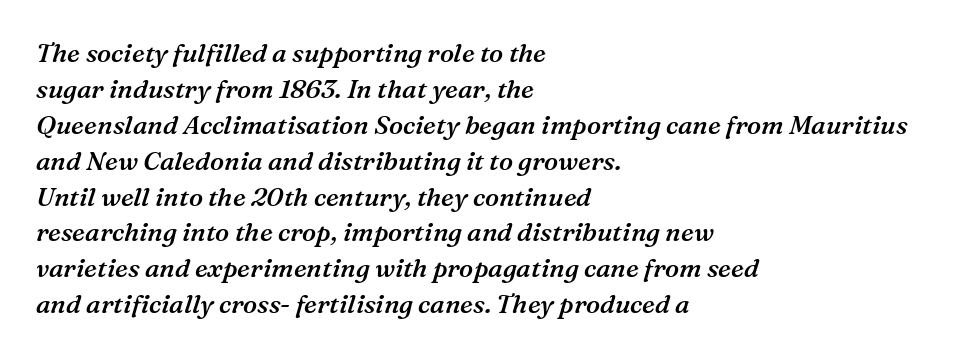
Q: Is the text bold? A: Semi-bold.
Q: Is the text italic (slanted)? A: Yes, it leans right by about 16 degrees.
Q: Is the text underlined? A: No.
Q: How is the paragraph aligned? A: Left-aligned.
Q: Is the spacing between letters normal or unusually wide? A: Normal.
Q: Is the spacing between lines tight, normal or loose? A: Normal.
